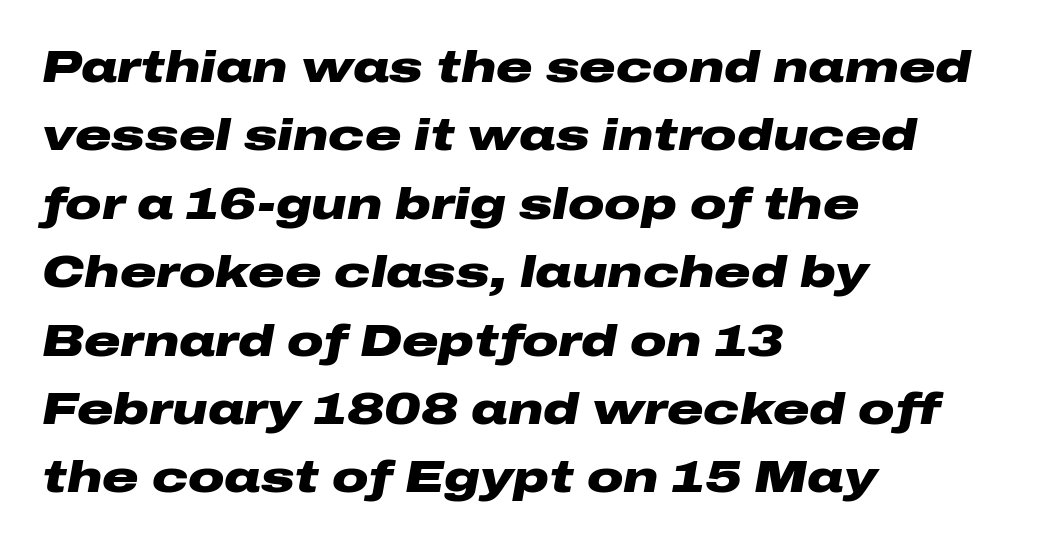
Q: Is the text bold? A: Yes.
Q: Is the text italic (slanted)? A: Yes, it leans right by about 10 degrees.
Q: Is the text underlined? A: No.
Q: How is the paragraph aligned? A: Left-aligned.
Q: Is the spacing between letters normal or unusually wide? A: Normal.
Q: Is the spacing between lines tight, normal or loose? A: Normal.
Q: Width (condensed, normal, or wide)? A: Wide.
Q: Stroke contrast? A: Low.
Q: x-height? A: Medium.
Q: Monospaced? A: No.
